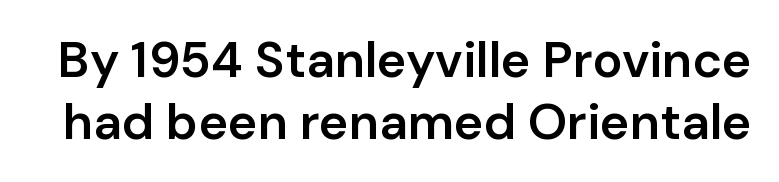
Q: Is the text bold? A: Semi-bold.
Q: Is the text italic (slanted)? A: No, it is upright.
Q: Is the typeface a serif or a sans-serif typeface? A: Sans-serif.
Q: Is the text underlined? A: No.
Q: Is the spacing between letters normal or unusually wide? A: Normal.
Q: Width (condensed, normal, or wide)? A: Normal.
Q: Stroke contrast? A: Low.
Q: x-height? A: Medium.
Q: Monospaced? A: No.
